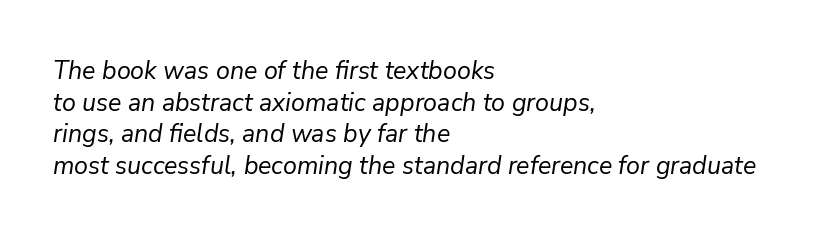
{"italic": "yes", "lean": "right", "slant_degrees": 9, "bold": "no", "underline": "no", "align": "left", "line_spacing": "normal", "line_spacing_ratio": 1.27, "letter_spacing": "normal", "letter_spacing_em": 0.0, "glyph_px": 25}
